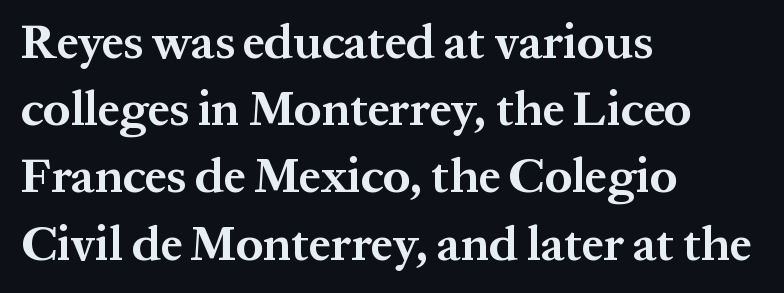
Q: Is the text bold? A: Yes.
Q: Is the text italic (slanted)? A: No, it is upright.
Q: Is the typeface a serif or a sans-serif typeface? A: Serif.
Q: Is the text underlined? A: No.
Q: How is the paragraph aligned? A: Left-aligned.
Q: Is the spacing between letters normal or unusually wide? A: Normal.
Q: Is the spacing between lines tight, normal or loose? A: Normal.
Q: Width (condensed, normal, or wide)? A: Normal.
Q: Stroke contrast? A: Medium.
Q: x-height? A: Medium.
Q: Monospaced? A: No.
